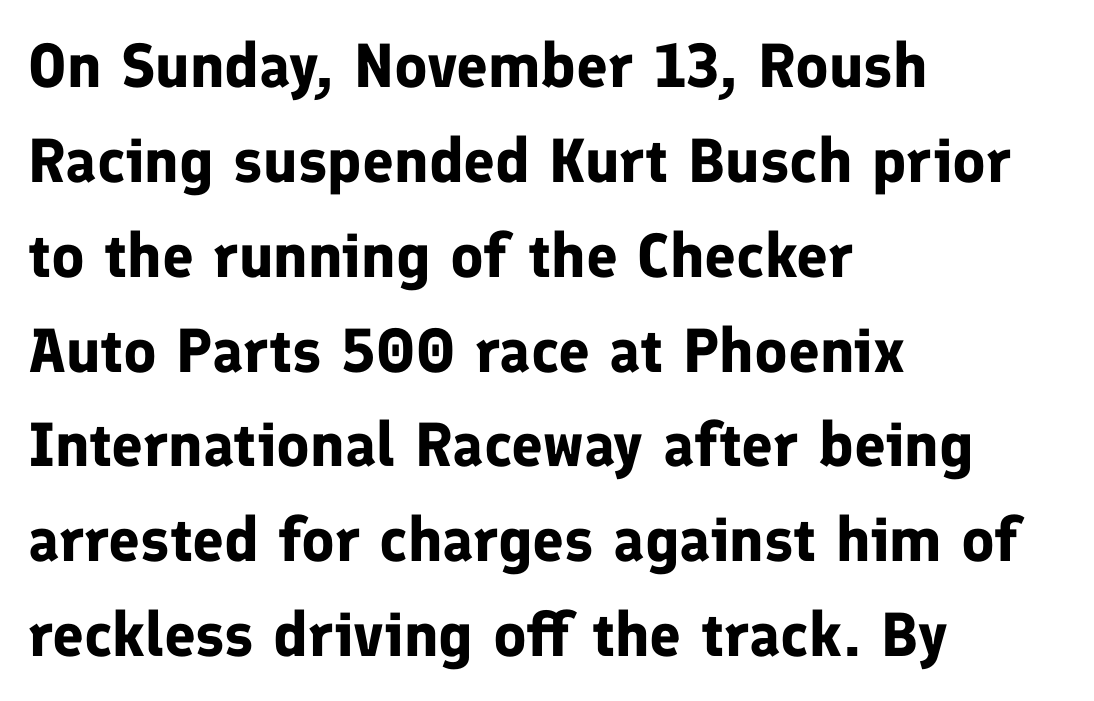
{"serif": "no", "italic": "no", "bold": "yes", "weight": "bold", "width": "normal", "stroke_contrast": "low", "x_height": "medium", "monospaced": "no", "underline": "no", "align": "left", "line_spacing": "normal", "line_spacing_ratio": 1.53, "letter_spacing": "normal", "letter_spacing_em": 0.0, "glyph_px": 62}
